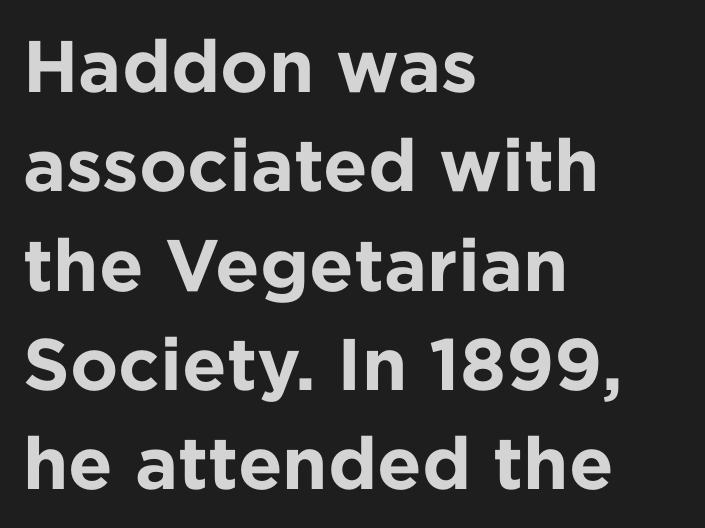
{"serif": "no", "italic": "no", "bold": "yes", "weight": "bold", "width": "normal", "stroke_contrast": "low", "x_height": "medium", "monospaced": "no", "underline": "no", "align": "left", "line_spacing": "normal", "line_spacing_ratio": 1.36, "letter_spacing": "normal", "letter_spacing_em": 0.0, "glyph_px": 73}
